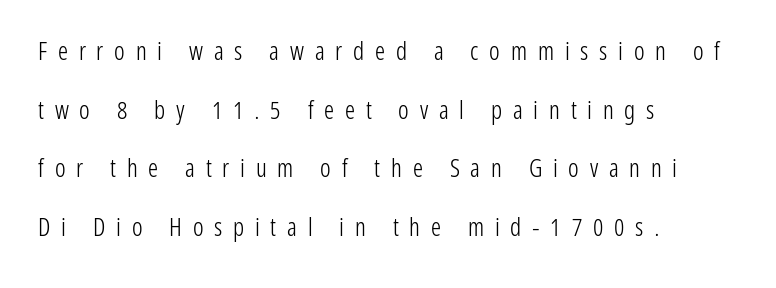
{"italic": "no", "bold": "no", "underline": "no", "align": "left", "line_spacing": "loose", "line_spacing_ratio": 2.35, "letter_spacing": "wide", "letter_spacing_em": 0.43, "glyph_px": 25}
